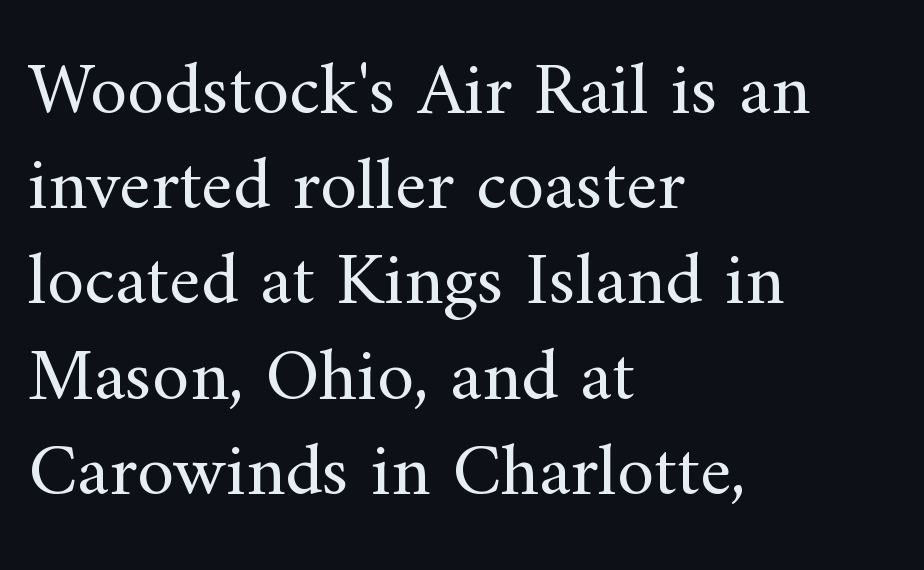
Q: Is the text bold? A: No.
Q: Is the text italic (slanted)? A: No, it is upright.
Q: Is the typeface a serif or a sans-serif typeface? A: Serif.
Q: Is the text underlined? A: No.
Q: How is the paragraph aligned? A: Left-aligned.
Q: Is the spacing between letters normal or unusually wide? A: Normal.
Q: Is the spacing between lines tight, normal or loose? A: Normal.
Q: Width (condensed, normal, or wide)? A: Normal.
Q: Stroke contrast? A: Medium.
Q: x-height? A: Small.
Q: Monospaced? A: No.
